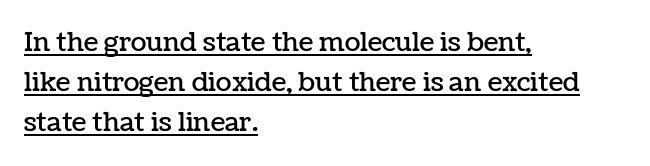
The image shows 26 px text type, upright; set left-aligned, normal line spacing (1.54x), normal letter spacing, underlined.
